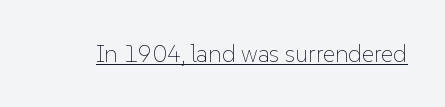
Underlined type. When letters stand straight like this, we call the style roman or upright. The line texture is even and compact thanks to regular tracking. The strokes carry an ordinary text weight at most.
